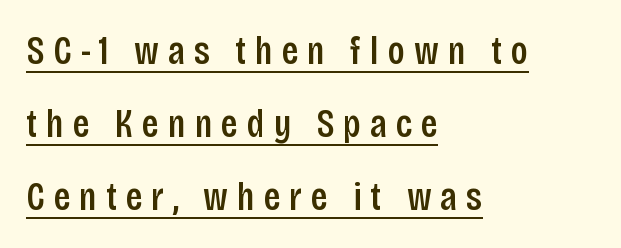
Q: Is the text bold? A: Semi-bold.
Q: Is the text italic (slanted)? A: No, it is upright.
Q: Is the typeface a serif or a sans-serif typeface? A: Sans-serif.
Q: Is the text underlined? A: Yes.
Q: How is the paragraph aligned? A: Left-aligned.
Q: Is the spacing between letters normal or unusually wide? A: Unusually wide.
Q: Width (condensed, normal, or wide)? A: Condensed.
Q: Stroke contrast? A: Low.
Q: x-height? A: Large.
Q: Monospaced? A: No.
